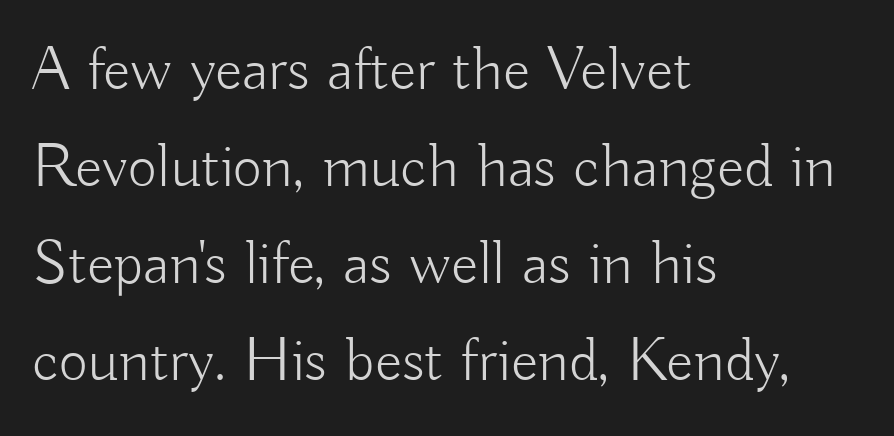
Q: Is the text bold? A: No.
Q: Is the text italic (slanted)? A: No, it is upright.
Q: Is the typeface a serif or a sans-serif typeface? A: Sans-serif.
Q: Is the text underlined? A: No.
Q: How is the paragraph aligned? A: Left-aligned.
Q: Is the spacing between letters normal or unusually wide? A: Normal.
Q: Is the spacing between lines tight, normal or loose? A: Normal.
Q: Width (condensed, normal, or wide)? A: Normal.
Q: Stroke contrast? A: Low.
Q: x-height? A: Small.
Q: Monospaced? A: No.
